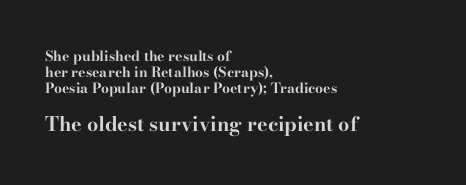
The image shows 20 px bold type, upright; set left-aligned, tight line spacing (1.13x), normal letter spacing, not underlined; the second (bottom) block is 1.43x larger.
